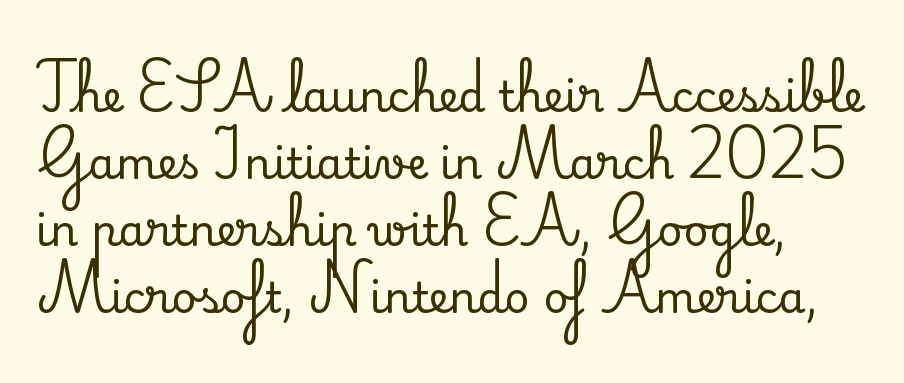
The face used here is proportionally spaced, like ordinary book or web type. Unmarked baselines from the first word to the last. Leading: standard. Serif or sans? Serif — the stroke terminals have little feet. This is roman type, the default non-slanted kind.
